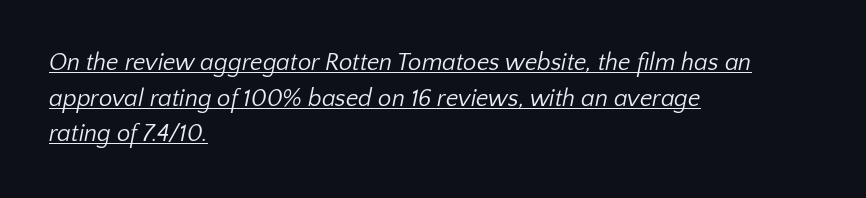
{"bold": "no", "underline": "yes", "align": "left", "line_spacing": "normal", "line_spacing_ratio": 1.48, "letter_spacing": "normal", "letter_spacing_em": 0.0, "glyph_px": 24}
